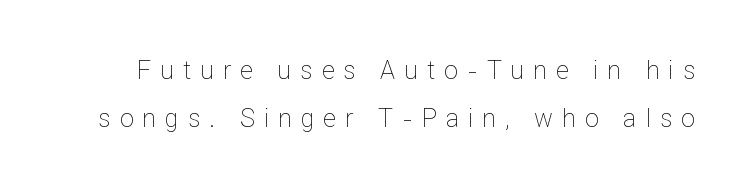
Q: Is the text bold? A: No.
Q: Is the text italic (slanted)? A: No, it is upright.
Q: Is the text underlined? A: No.
Q: Is the spacing between letters normal or unusually wide? A: Unusually wide.
Q: Is the spacing between lines tight, normal or loose? A: Loose.
